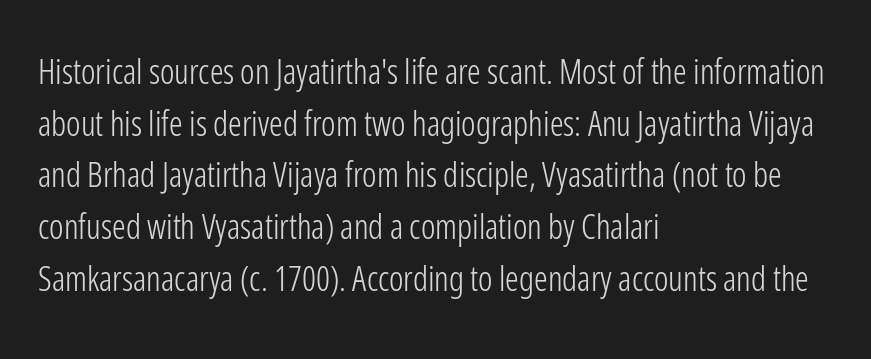
The image shows 34 px light, condensed sans-serif type, upright; set left-aligned, normal line spacing (1.52x), normal letter spacing, not underlined; low stroke contrast and a medium x-height.
